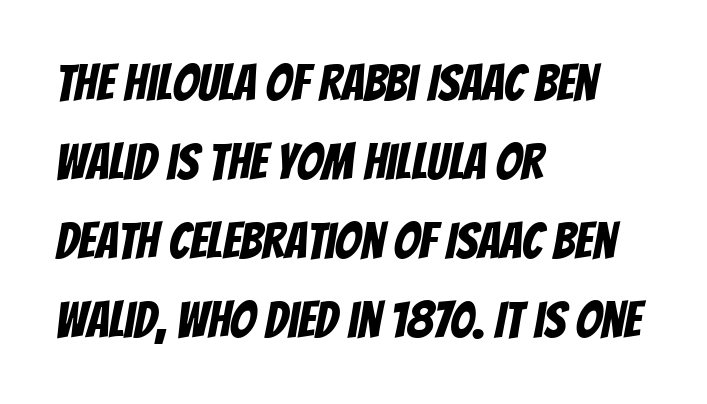
The image shows 51 px condensed sans-serif type; set left-aligned, normal line spacing (1.55x), normal letter spacing, not underlined; low stroke contrast and a large x-height.
